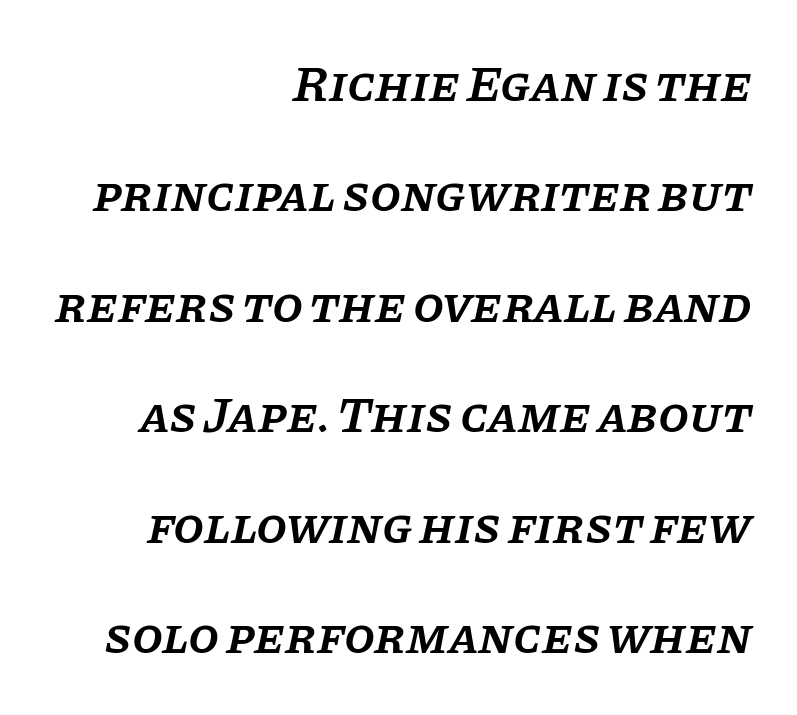
{"serif": "yes", "italic": "yes", "lean": "right", "slant_degrees": 11, "bold": "semi", "weight": "semibold", "width": "normal", "stroke_contrast": "low", "x_height": "large", "monospaced": "no", "underline": "no", "align": "right", "line_spacing": "loose", "line_spacing_ratio": 2.21, "letter_spacing": "normal", "letter_spacing_em": 0.0, "glyph_px": 50}
